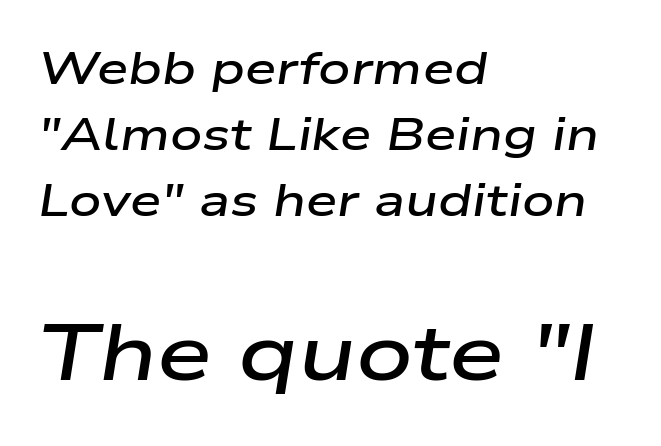
The image shows 79 px semibold, wide type, italic (leaning right); set left-aligned, normal line spacing (1.47x), normal letter spacing, not underlined; the second (bottom) block is 1.76x larger; low stroke contrast and a medium x-height.
